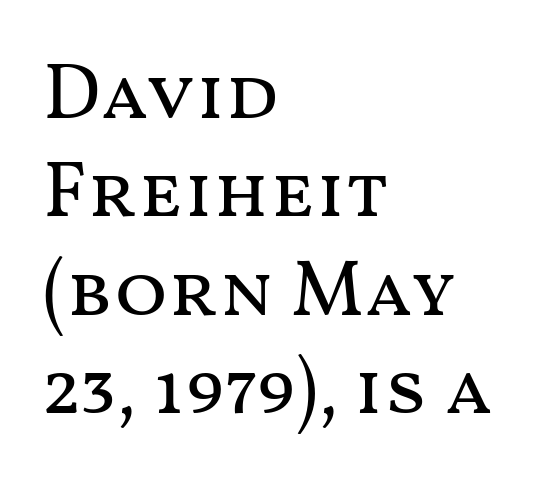
Q: Is the text bold? A: No.
Q: Is the text italic (slanted)? A: No, it is upright.
Q: Is the text underlined? A: No.
Q: How is the paragraph aligned? A: Left-aligned.
Q: Is the spacing between letters normal or unusually wide? A: Normal.
Q: Is the spacing between lines tight, normal or loose? A: Normal.
Q: Width (condensed, normal, or wide)? A: Wide.
Q: Stroke contrast? A: Medium.
Q: x-height? A: Medium.
Q: Monospaced? A: No.
